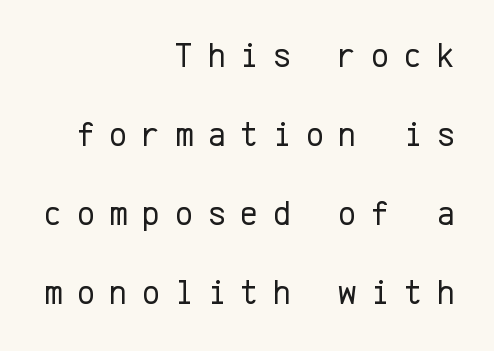
Q: Is the text bold? A: No.
Q: Is the text italic (slanted)? A: No, it is upright.
Q: Is the typeface a serif or a sans-serif typeface? A: Sans-serif.
Q: Is the text underlined? A: No.
Q: How is the paragraph aligned? A: Right-aligned.
Q: Is the spacing between letters normal or unusually wide? A: Unusually wide.
Q: Is the spacing between lines tight, normal or loose? A: Loose.
Q: Width (condensed, normal, or wide)? A: Normal.
Q: Stroke contrast? A: Low.
Q: x-height? A: Medium.
Q: Monospaced? A: Yes.
